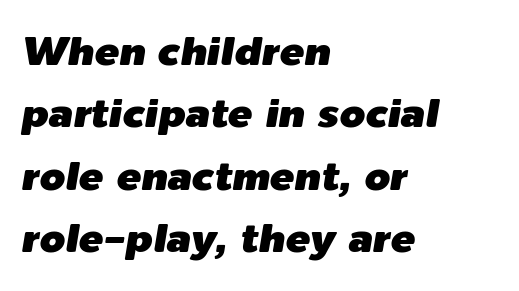
Descenders hang freely into open space. The letters advance in unequal steps, a hallmark of proportional type. Successive baselines arrive at the customary interval. Tracking value appears to be zero — textbook default spacing. The glyphs look as if they've been sheared to an angle. The setting favours the left margin, as ordinary paragraphs usually do.
